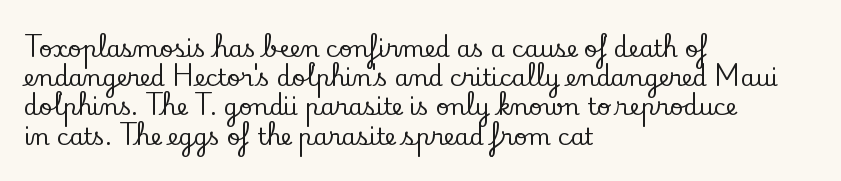
Q: Is the text italic (slanted)? A: No, it is upright.
Q: Is the text underlined? A: No.
Q: How is the paragraph aligned? A: Left-aligned.
Q: Is the spacing between letters normal or unusually wide? A: Normal.
Q: Is the spacing between lines tight, normal or loose? A: Normal.
